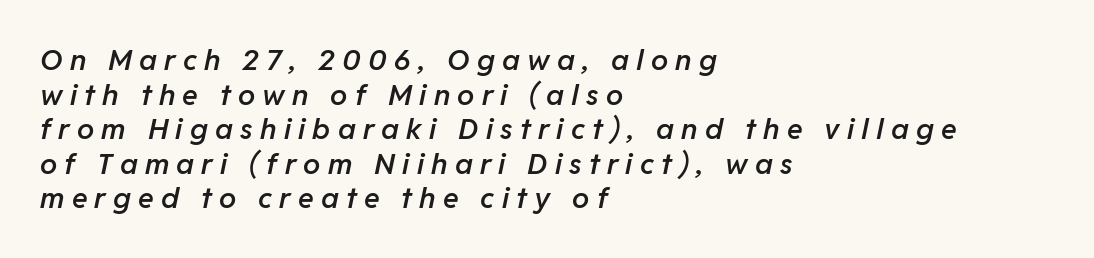
{"italic": "yes", "lean": "right", "slant_degrees": 11, "bold": "semi", "weight": "semibold", "width": "normal", "stroke_contrast": "low", "x_height": "medium", "monospaced": "no", "underline": "no", "align": "left", "line_spacing_ratio": 1.19, "letter_spacing": "wide", "letter_spacing_em": 0.25, "glyph_px": 29}
